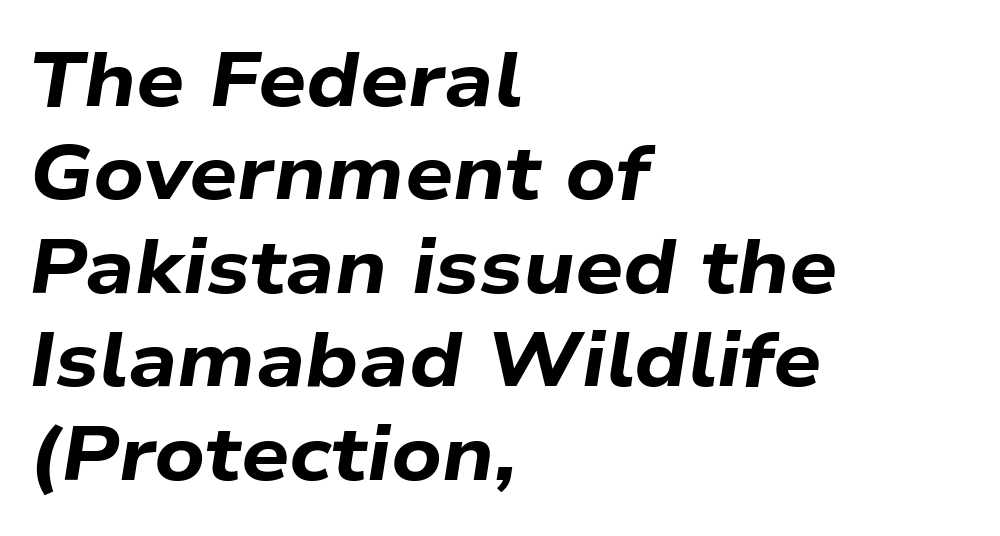
{"italic": "yes", "lean": "right", "slant_degrees": 9, "bold": "yes", "weight": "bold", "width": "wide", "stroke_contrast": "low", "x_height": "medium", "monospaced": "no", "underline": "no", "align": "left", "line_spacing_ratio": 1.23, "letter_spacing": "normal", "letter_spacing_em": 0.0, "glyph_px": 76}
